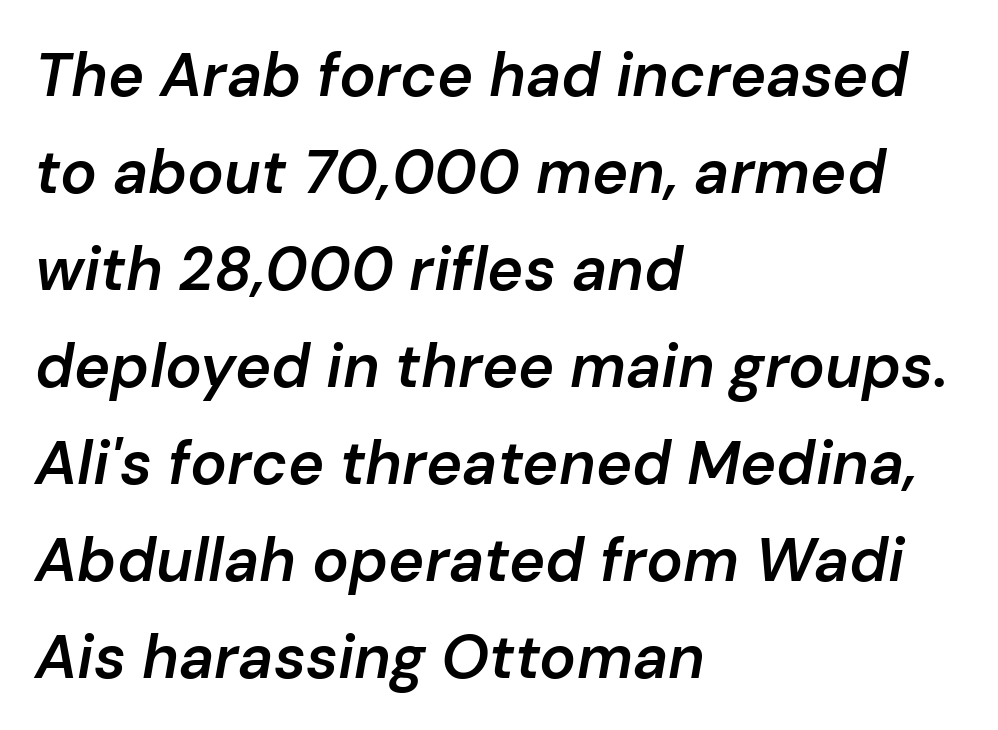
{"italic": "yes", "lean": "right", "slant_degrees": 10, "bold": "semi", "weight": "semibold", "width": "normal", "stroke_contrast": "low", "x_height": "medium", "monospaced": "no", "underline": "no", "align": "left", "line_spacing": "normal", "line_spacing_ratio": 1.59, "letter_spacing": "normal", "letter_spacing_em": 0.0, "glyph_px": 61}
